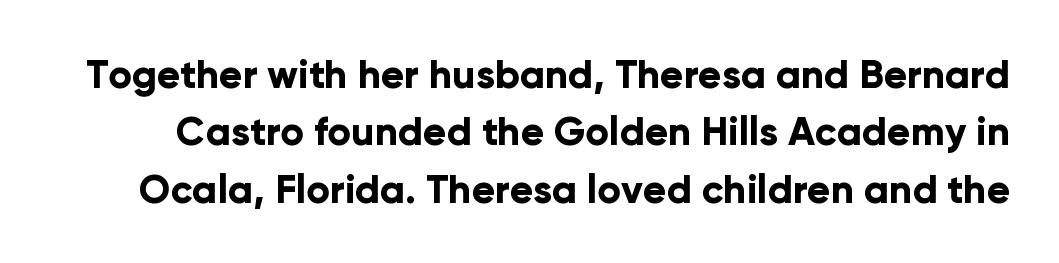
Only glyphs here, with clear space below each row. Character widths vary here, with narrow letters taking less room than wide ones. Characters remain perfectly vertical along every line. The font family rendered here belongs to the sans-serif group.
